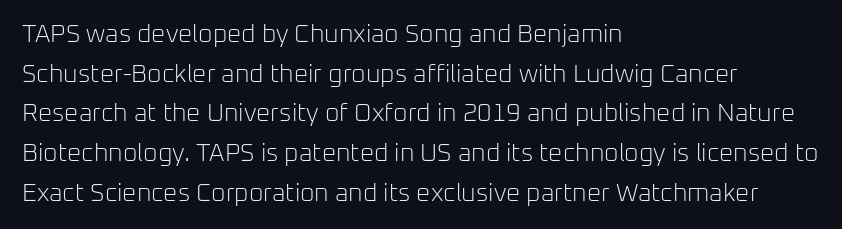
Q: Is the text bold? A: No.
Q: Is the text italic (slanted)? A: No, it is upright.
Q: Is the text underlined? A: No.
Q: How is the paragraph aligned? A: Left-aligned.
Q: Is the spacing between letters normal or unusually wide? A: Normal.
Q: Is the spacing between lines tight, normal or loose? A: Normal.
